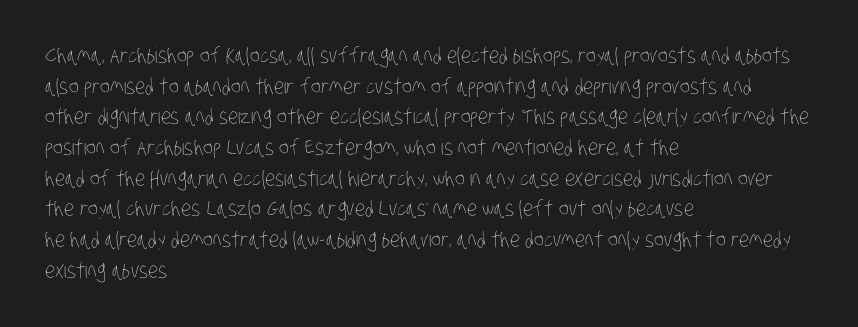
{"bold": "no", "underline": "no", "align": "left", "line_spacing": "normal", "line_spacing_ratio": 1.46, "letter_spacing": "normal", "letter_spacing_em": 0.0, "glyph_px": 21}
